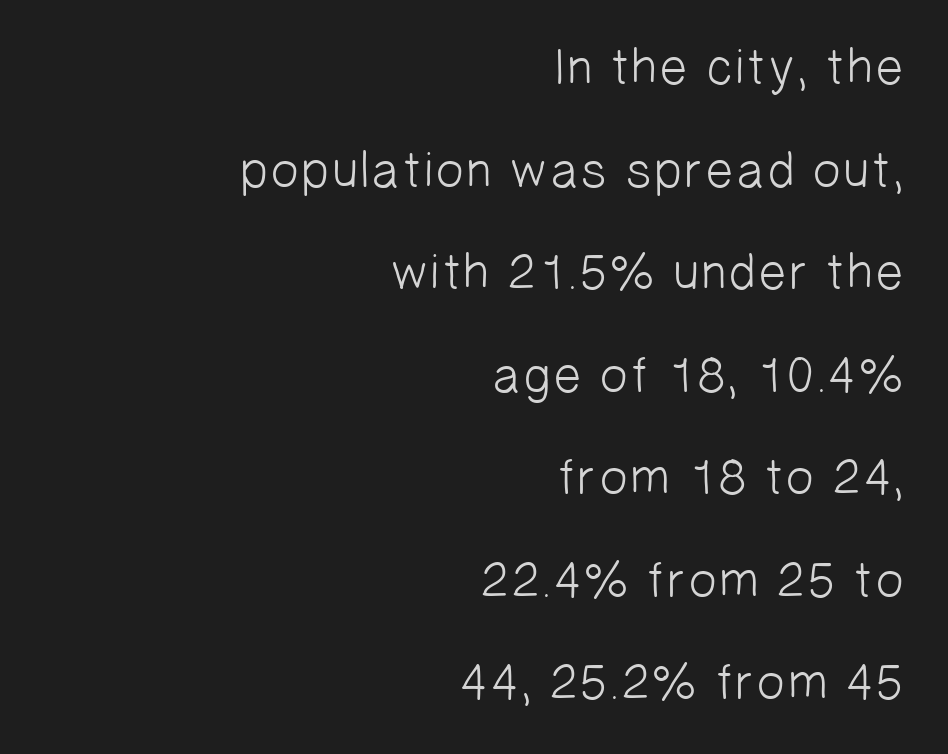
Q: Is the text bold? A: No.
Q: Is the typeface a serif or a sans-serif typeface? A: Sans-serif.
Q: Is the text underlined? A: No.
Q: How is the paragraph aligned? A: Right-aligned.
Q: Is the spacing between letters normal or unusually wide? A: Normal.
Q: Is the spacing between lines tight, normal or loose? A: Loose.
Q: Width (condensed, normal, or wide)? A: Normal.
Q: Stroke contrast? A: Low.
Q: x-height? A: Medium.
Q: Monospaced? A: No.
